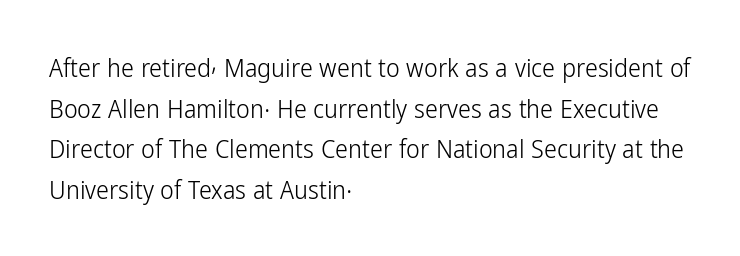
The image shows 26 px text type, upright; set left-aligned, normal line spacing (1.56x), normal letter spacing, not underlined.
